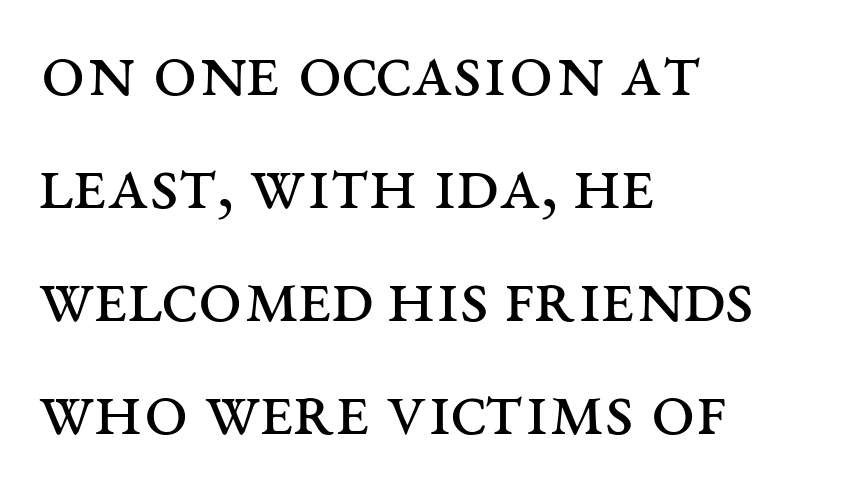
The image shows 78 px regular-weight, wide serif type, upright; set left-aligned, normal line spacing (1.45x), normal letter spacing, not underlined; medium stroke contrast and a large x-height.
